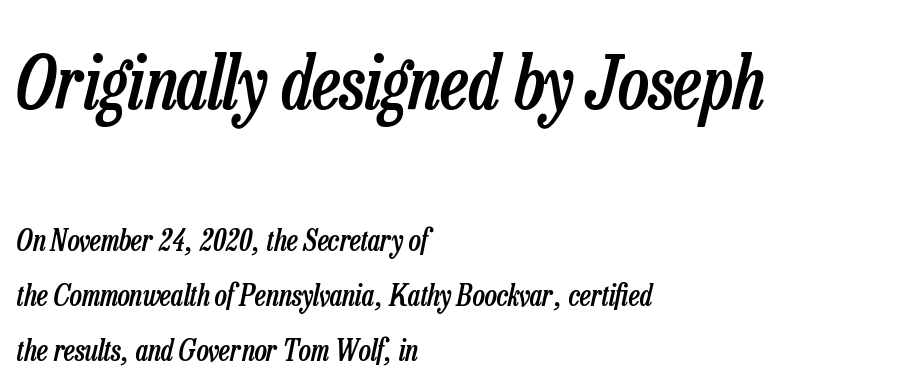
{"italic": "yes", "lean": "right", "slant_degrees": 13, "bold": "semi", "weight": "semibold", "width": "condensed", "stroke_contrast": "low", "x_height": "medium", "monospaced": "no", "underline": "no", "align": "left", "line_spacing": "loose", "line_spacing_ratio": 1.9, "letter_spacing": "normal", "letter_spacing_em": 0.0, "larger_block": "first", "size_ratio": 2.52, "glyph_px": 73}
